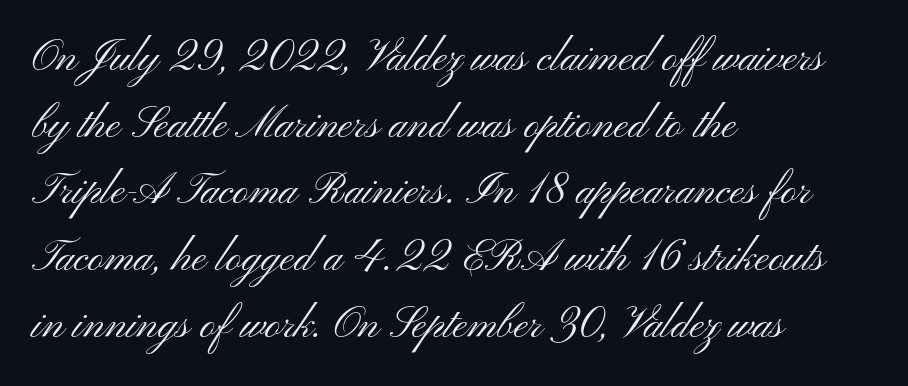
The image shows 43 px light, wide sans-serif type; set left-aligned, normal line spacing (1.55x), normal letter spacing, not underlined; medium stroke contrast and a small x-height.
